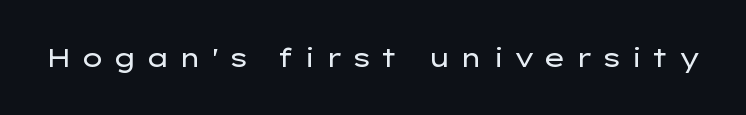
Type without underlining. The strokes carry an ordinary text weight at most. This is roman type, the default non-slanted kind. The letters are spread apart with noticeably loose tracking.
